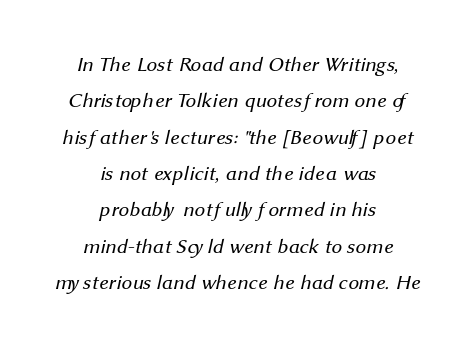
Q: Is the text bold? A: No.
Q: Is the text underlined? A: No.
Q: How is the paragraph aligned? A: Centered.
Q: Is the spacing between letters normal or unusually wide? A: Normal.
